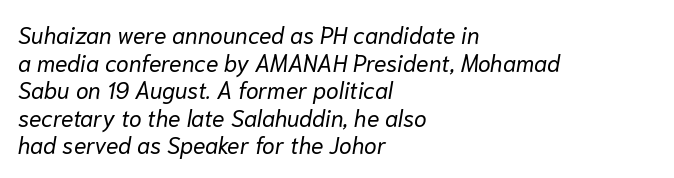
{"italic": "yes", "lean": "right", "slant_degrees": 10, "bold": "no", "underline": "no", "align": "left", "line_spacing_ratio": 1.2, "letter_spacing": "normal", "letter_spacing_em": 0.0, "glyph_px": 23}
